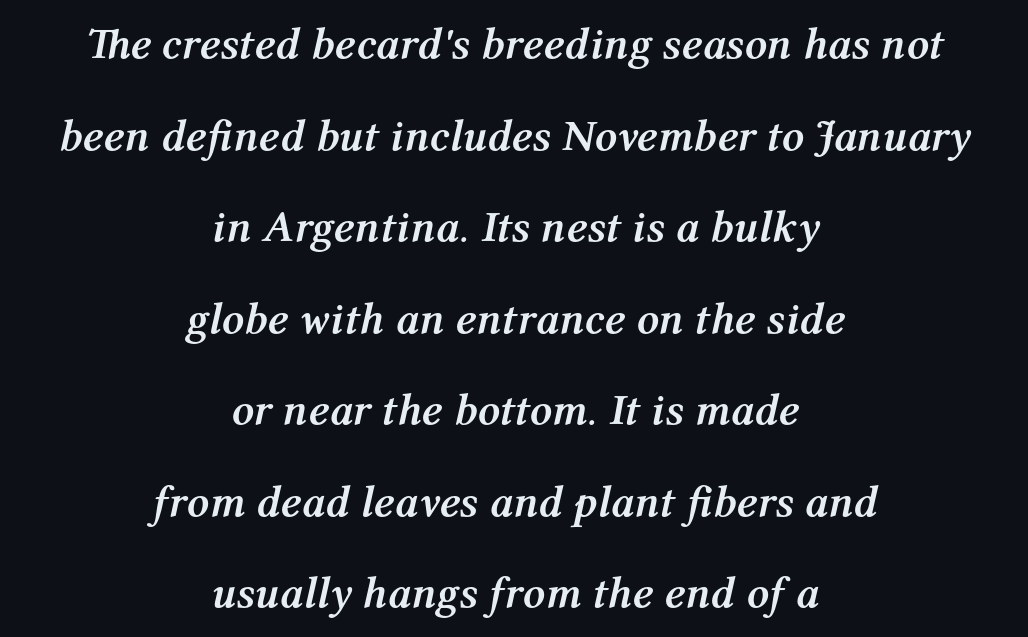
The image shows 44 px semibold type, italic (leaning right); set centered, loose line spacing (2.08x), normal letter spacing, not underlined; medium stroke contrast and a medium x-height.
